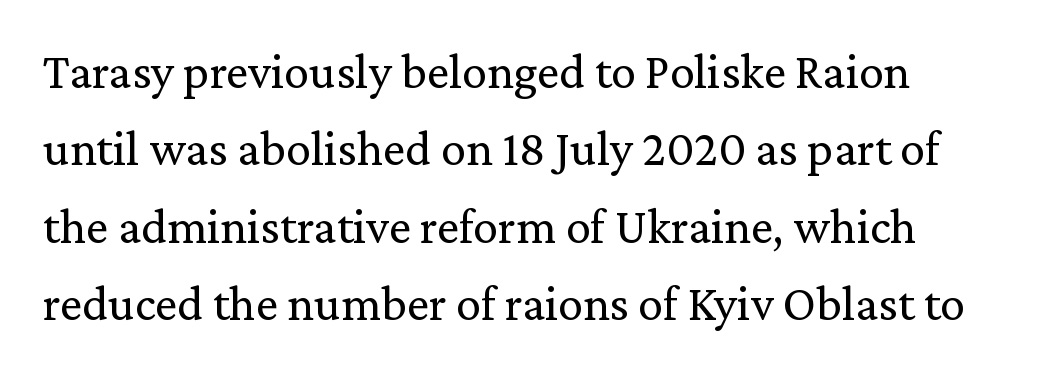
{"serif": "yes", "italic": "no", "bold": "no", "weight": "regular", "width": "normal", "stroke_contrast": "low", "x_height": "medium", "monospaced": "no", "underline": "no", "line_spacing": "normal", "line_spacing_ratio": 1.55, "letter_spacing": "normal", "letter_spacing_em": 0.0, "glyph_px": 50}
